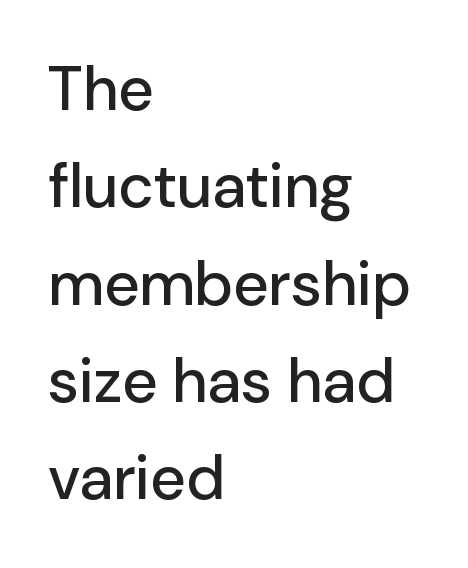
{"serif": "no", "italic": "no", "width": "normal", "stroke_contrast": "low", "x_height": "medium", "monospaced": "no", "underline": "no", "align": "left", "line_spacing": "normal", "line_spacing_ratio": 1.57, "letter_spacing": "normal", "letter_spacing_em": 0.0, "glyph_px": 62}
